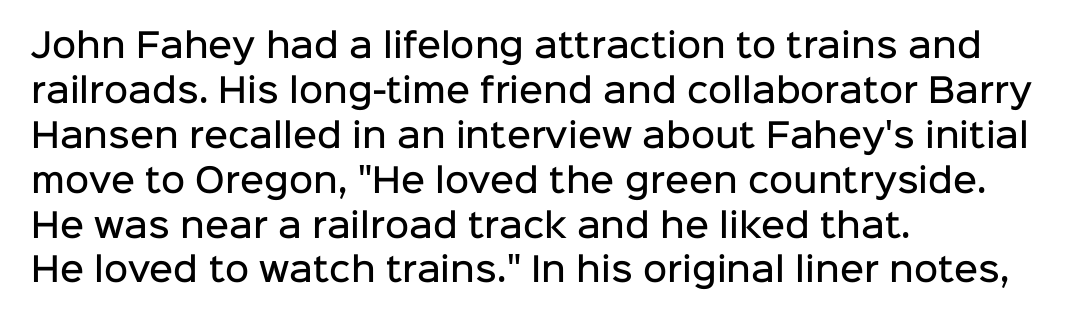
Q: Is the text bold? A: Semi-bold.
Q: Is the text italic (slanted)? A: No, it is upright.
Q: Is the typeface a serif or a sans-serif typeface? A: Sans-serif.
Q: Is the text underlined? A: No.
Q: How is the paragraph aligned? A: Left-aligned.
Q: Is the spacing between letters normal or unusually wide? A: Normal.
Q: Is the spacing between lines tight, normal or loose? A: Normal.
Q: Width (condensed, normal, or wide)? A: Normal.
Q: Stroke contrast? A: Low.
Q: x-height? A: Medium.
Q: Monospaced? A: No.
